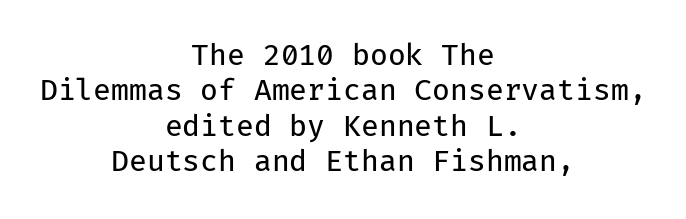
{"serif": "no", "italic": "no", "bold": "no", "weight": "regular", "width": "normal", "stroke_contrast": "low", "x_height": "medium", "monospaced": "yes", "underline": "no", "align": "center", "line_spacing_ratio": 1.22, "letter_spacing": "normal", "letter_spacing_em": 0.0, "glyph_px": 29}
